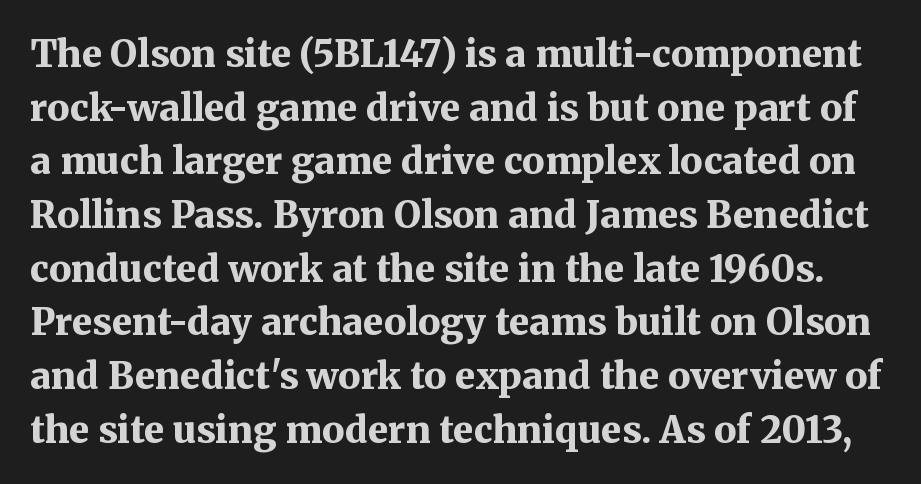
Q: Is the text bold? A: Yes.
Q: Is the text italic (slanted)? A: No, it is upright.
Q: Is the typeface a serif or a sans-serif typeface? A: Serif.
Q: Is the text underlined? A: No.
Q: Is the spacing between letters normal or unusually wide? A: Normal.
Q: Is the spacing between lines tight, normal or loose? A: Normal.
Q: Width (condensed, normal, or wide)? A: Normal.
Q: Stroke contrast? A: Medium.
Q: x-height? A: Medium.
Q: Monospaced? A: No.
